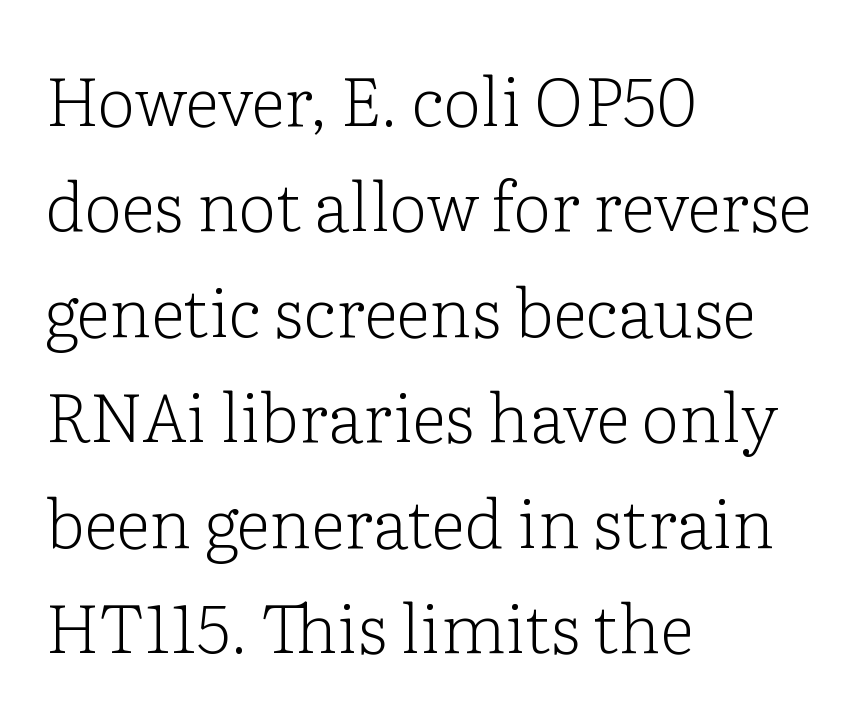
Look at the bottom of the vertical strokes: they flare into serifs here. The passage shown stacks its lines at a standard gap. A typesetter would call this proportional, since set widths differ per character. Upright lettering throughout. On a weight scale, this lands at 450 or below.
